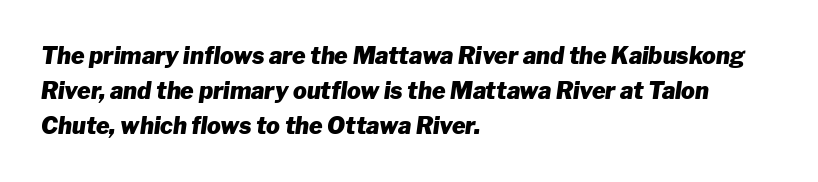
Rule under the text: the space is simply empty. Baseline-to-baseline distance is the conventional proportion of letter height. The font is running at its bold setting. Is the block centered? No — it sits flush against the left margin. Rendered with sloped, italic letterforms. The line texture is even and compact thanks to regular tracking.
